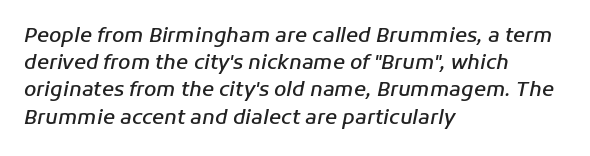
Underline: absent. These lines are set flush left with a ragged right edge. The lines sit at an ordinary, default distance from one another. Weight: semibold (demi).
